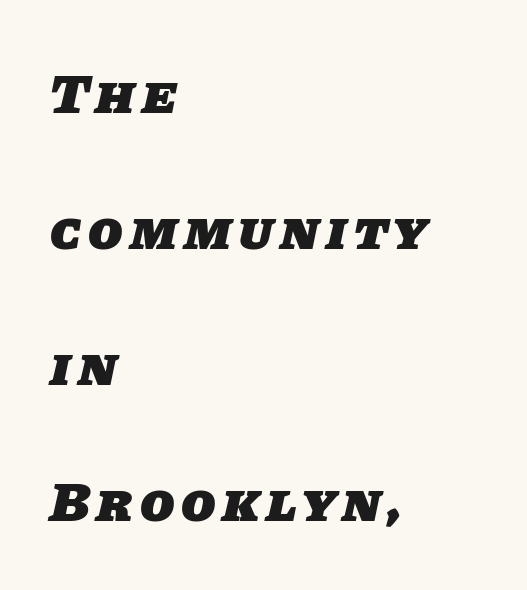
{"bold": "yes", "weight": "heavy", "width": "normal", "stroke_contrast": "low", "x_height": "large", "monospaced": "no", "underline": "no", "align": "left", "line_spacing": "loose", "line_spacing_ratio": 2.43, "glyph_px": 56}
